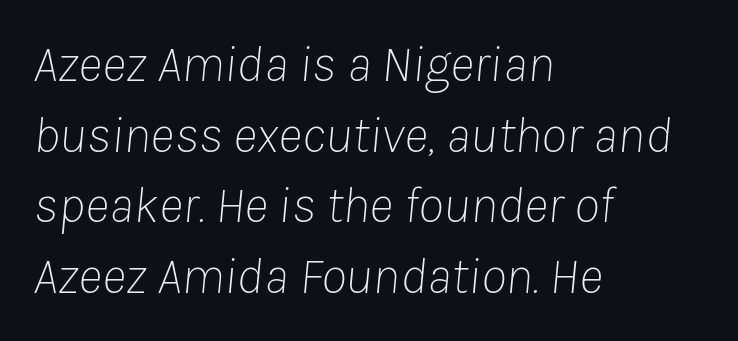
The image shows 52 px thin type, italic (leaning right); set left-aligned, normal line spacing (1.36x), normal letter spacing, not underlined; low stroke contrast and a medium x-height.
